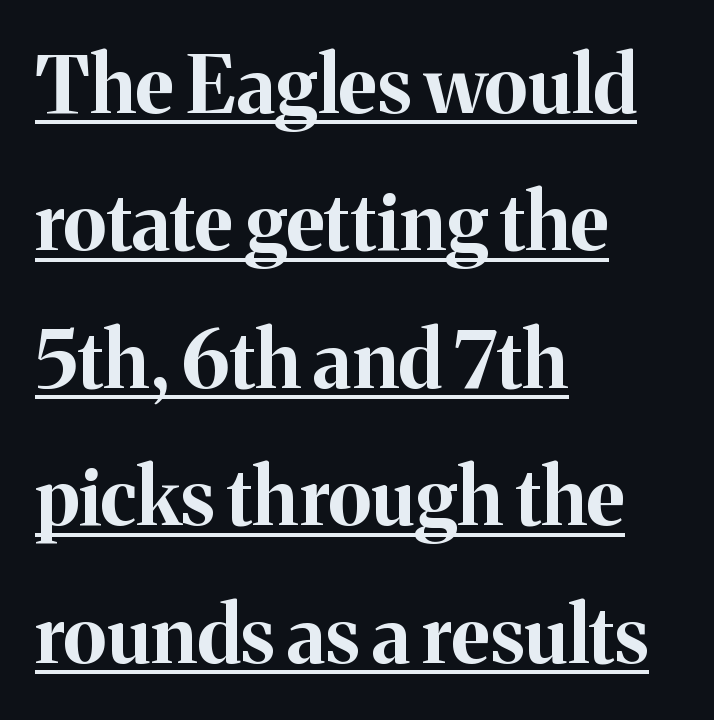
The image shows 79 px bold serif type, upright; set left-aligned, line spacing 1.74x, normal letter spacing, underlined; medium stroke contrast and a medium x-height.
